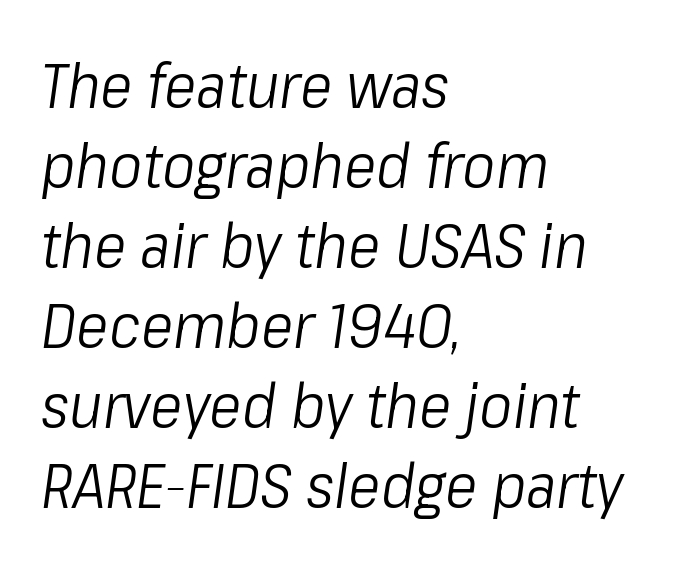
{"italic": "yes", "lean": "right", "slant_degrees": 8, "bold": "no", "weight": "light", "width": "condensed", "stroke_contrast": "low", "x_height": "medium", "monospaced": "no", "underline": "no", "align": "left", "line_spacing": "normal", "line_spacing_ratio": 1.29, "letter_spacing": "normal", "letter_spacing_em": 0.0, "glyph_px": 62}
